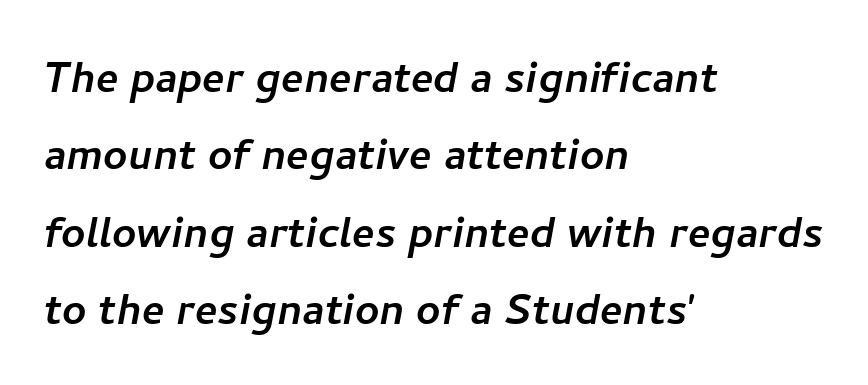
The image shows 53 px sans-serif type; set left-aligned, normal line spacing (1.46x), normal letter spacing, not underlined; low stroke contrast and a medium x-height.
